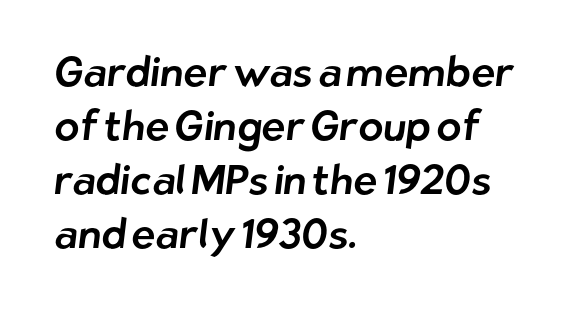
{"serif": "no", "width": "normal", "stroke_contrast": "low", "x_height": "medium", "monospaced": "no", "underline": "no", "align": "left", "line_spacing": "normal", "line_spacing_ratio": 1.32, "letter_spacing": "normal", "letter_spacing_em": 0.0, "glyph_px": 41}
